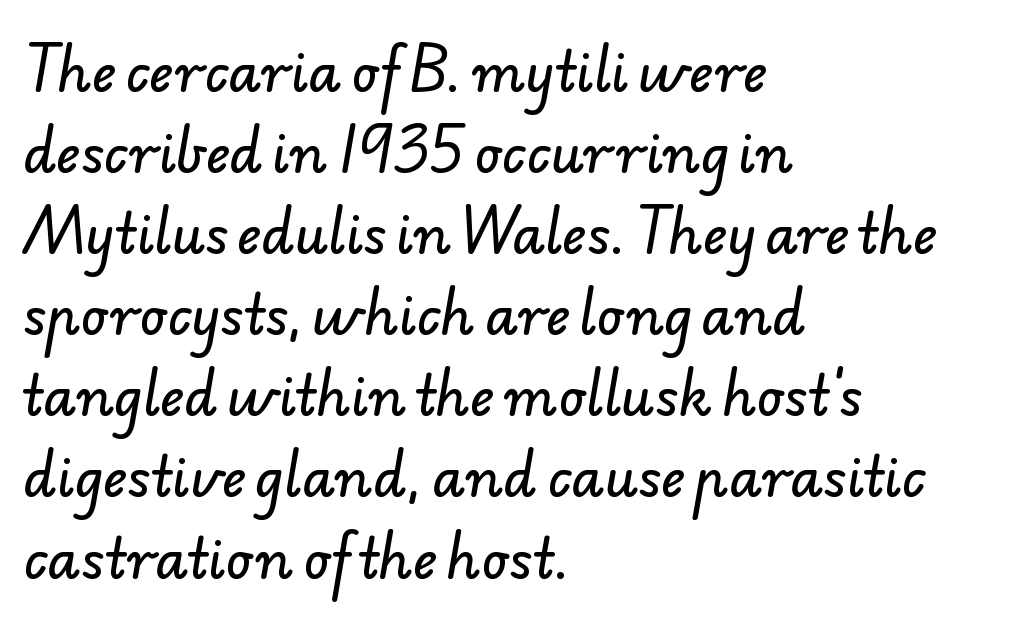
The image shows 53 px sans-serif type; set left-aligned, normal line spacing (1.53x), normal letter spacing, not underlined; low stroke contrast and a small x-height.
